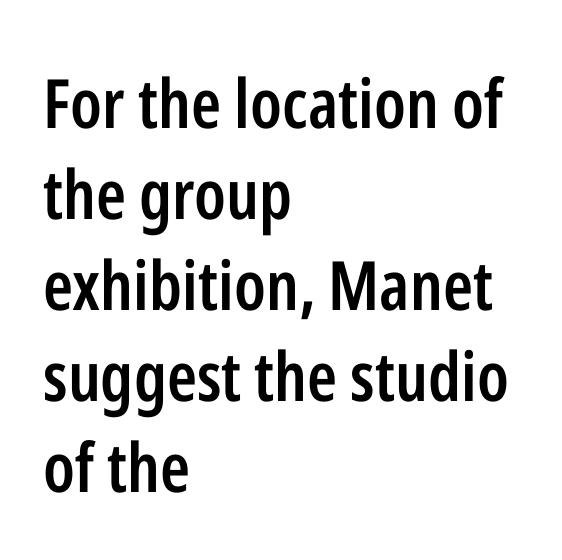
The image shows 68 px semibold, condensed sans-serif type, upright; set left-aligned, normal line spacing (1.34x), normal letter spacing, not underlined; low stroke contrast and a medium x-height.
